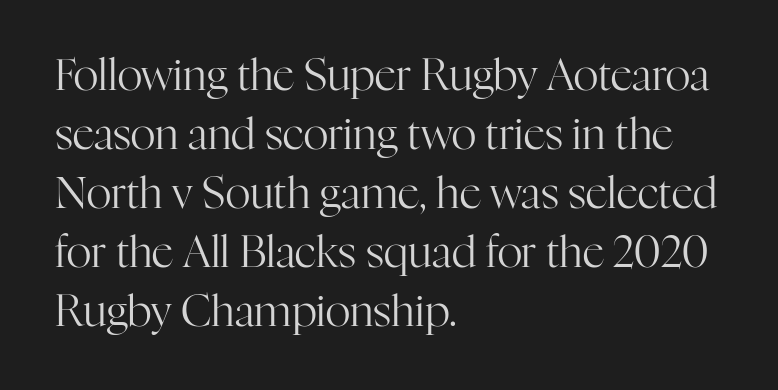
The image shows 43 px regular-weight serif type, upright; set left-aligned, normal line spacing (1.37x), normal letter spacing, not underlined; high stroke contrast and a medium x-height.
